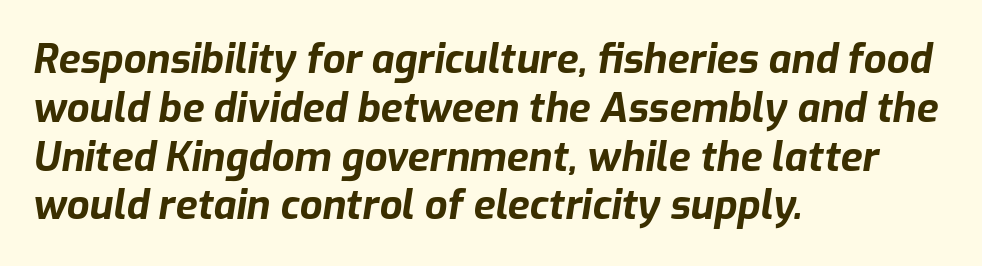
Does the copy run flush right? No — it runs flush left. The gap between lines stays unmarked. Each word holds together tightly as a unit, with standard inter-letter gaps. Heavy-handed strokes throughout: this text is bold. You could not count columns in this text — the font is proportionally spaced.
